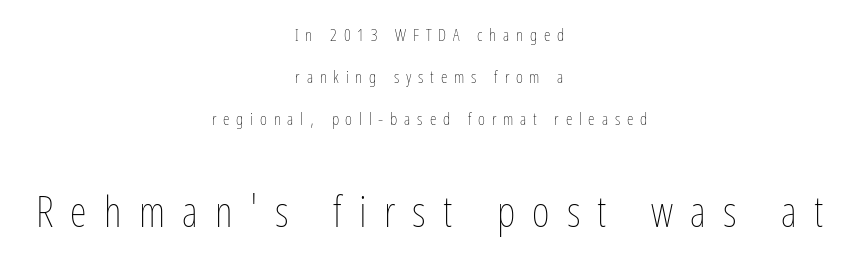
The image shows 43 px thin, condensed type, upright; set centered, loose line spacing (2.48x), unusually wide letter spacing (+0.4 em), not underlined; the second (bottom) block is 2.53x larger; low stroke contrast and a medium x-height.
